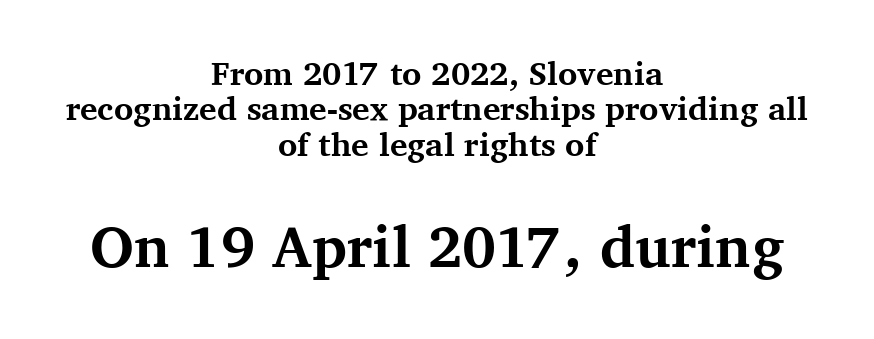
Q: Is the text bold? A: Yes.
Q: Is the text italic (slanted)? A: No, it is upright.
Q: Is the typeface a serif or a sans-serif typeface? A: Serif.
Q: Is the text underlined? A: No.
Q: How is the paragraph aligned? A: Centered.
Q: Is the spacing between letters normal or unusually wide? A: Normal.
Q: Is the spacing between lines tight, normal or loose? A: Tight.
Q: Which block of text is set in a larger size, the first (top) or the second (bottom)? A: The second (bottom) one.
Q: Width (condensed, normal, or wide)? A: Normal.
Q: Stroke contrast? A: Medium.
Q: x-height? A: Medium.
Q: Monospaced? A: No.
